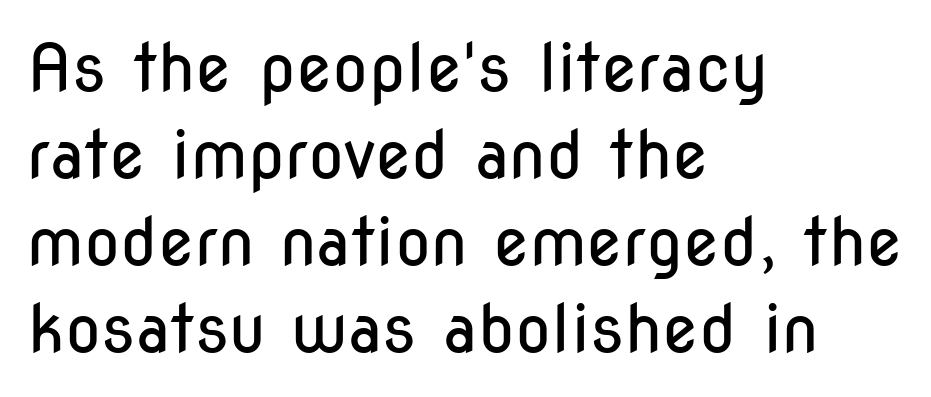
The image shows 66 px regular-weight, condensed sans-serif type, upright; set left-aligned, normal line spacing (1.32x), normal letter spacing, not underlined; low stroke contrast and a medium x-height.
